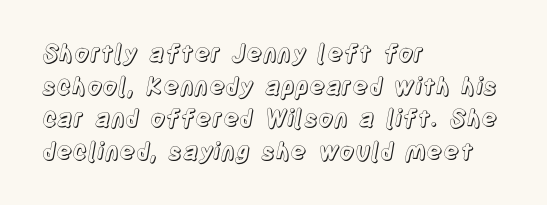
Q: Is the text italic (slanted)? A: Yes.
Q: Is the text underlined? A: No.
Q: How is the paragraph aligned? A: Left-aligned.
Q: Is the spacing between letters normal or unusually wide? A: Normal.
Q: Is the spacing between lines tight, normal or loose? A: Normal.
